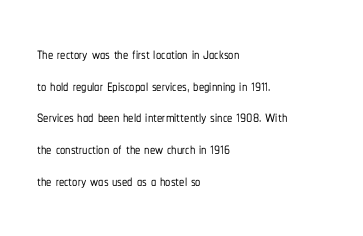
Has an underline been added? It has not. Do the letters lean? They stand straight. Notice how descenders clear the ascenders below comfortably — that's standard leading. The line texture is even and compact thanks to regular tracking.
